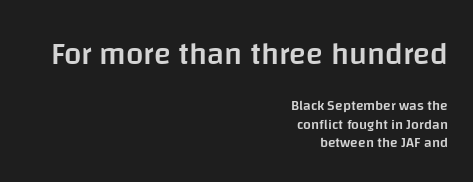
{"serif": "no", "italic": "no", "bold": "semi", "weight": "semibold", "width": "normal", "stroke_contrast": "low", "x_height": "large", "monospaced": "no", "underline": "no", "align": "right", "line_spacing": "normal", "line_spacing_ratio": 1.35, "letter_spacing": "normal", "letter_spacing_em": 0.0, "larger_block": "first", "size_ratio": 2.21, "glyph_px": 31}
